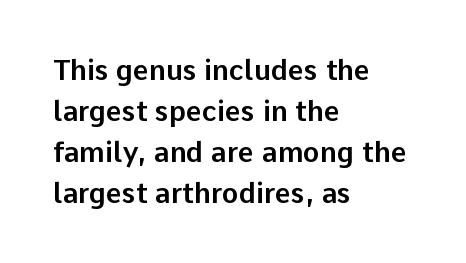
{"serif": "no", "italic": "no", "width": "normal", "stroke_contrast": "low", "x_height": "medium", "monospaced": "no", "underline": "no", "align": "left", "line_spacing": "normal", "line_spacing_ratio": 1.46, "letter_spacing": "normal", "letter_spacing_em": 0.0, "glyph_px": 28}
